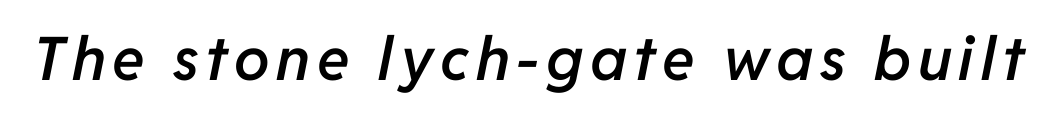
{"italic": "yes", "lean": "right", "slant_degrees": 11, "bold": "semi", "weight": "semibold", "width": "normal", "stroke_contrast": "low", "x_height": "medium", "monospaced": "no", "underline": "no", "glyph_px": 60}
